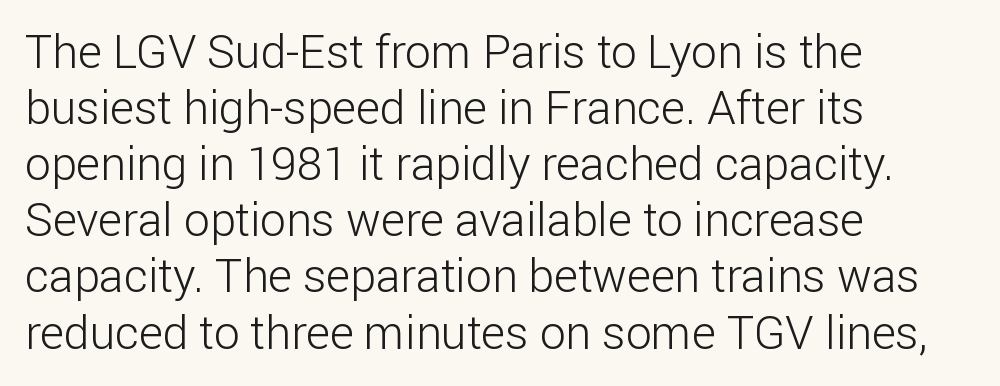
{"serif": "no", "italic": "no", "bold": "no", "weight": "light", "width": "normal", "stroke_contrast": "low", "x_height": "medium", "monospaced": "no", "underline": "no", "align": "left", "line_spacing_ratio": 1.22, "letter_spacing": "normal", "letter_spacing_em": 0.0, "glyph_px": 46}
